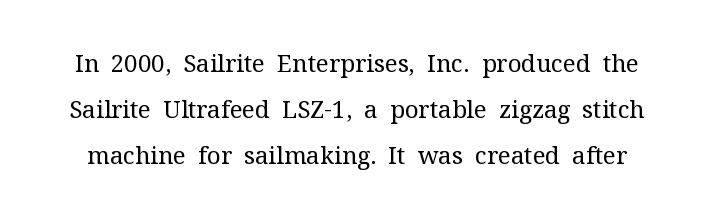
Q: Is the text bold? A: No.
Q: Is the text italic (slanted)? A: No, it is upright.
Q: Is the text underlined? A: No.
Q: Is the spacing between letters normal or unusually wide? A: Normal.
Q: Is the spacing between lines tight, normal or loose? A: Loose.
